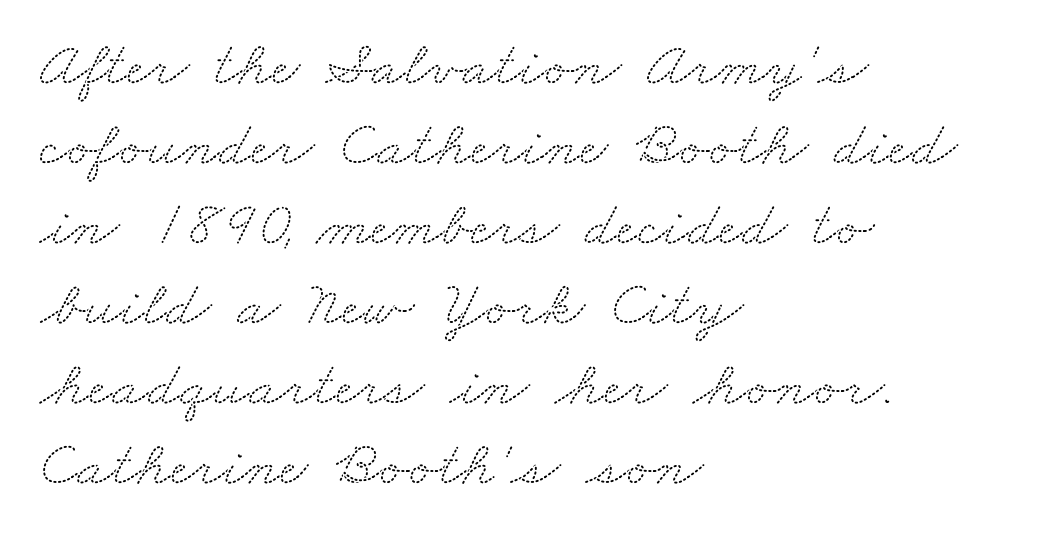
Standard letterfit; no display-style spreading of the glyphs. Horizontal bands of white between lines are of average thickness. The paragraph shown leans on its left margin. Looks like regular typesetting: each glyph gets only the width it needs.
